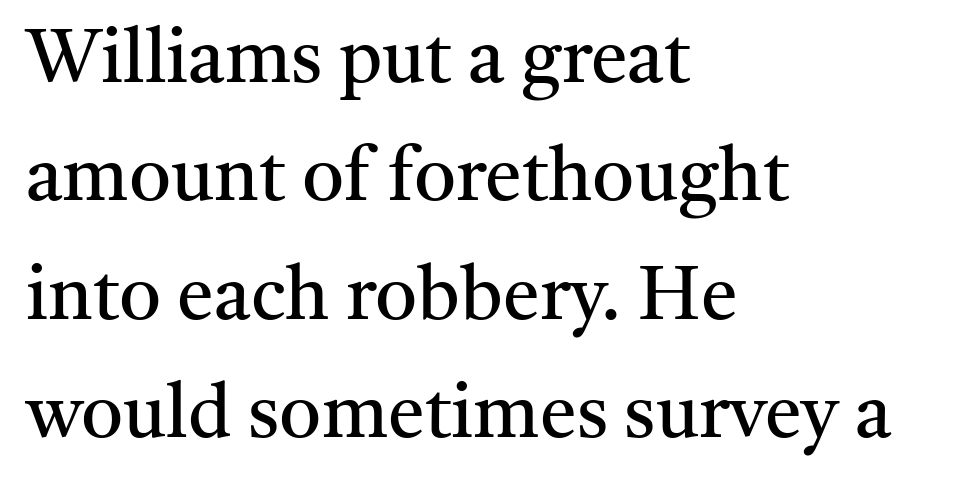
Q: Is the text bold? A: No.
Q: Is the text italic (slanted)? A: No, it is upright.
Q: Is the typeface a serif or a sans-serif typeface? A: Serif.
Q: Is the text underlined? A: No.
Q: How is the paragraph aligned? A: Left-aligned.
Q: Is the spacing between letters normal or unusually wide? A: Normal.
Q: Is the spacing between lines tight, normal or loose? A: Normal.
Q: Width (condensed, normal, or wide)? A: Normal.
Q: Stroke contrast? A: Medium.
Q: x-height? A: Medium.
Q: Monospaced? A: No.
